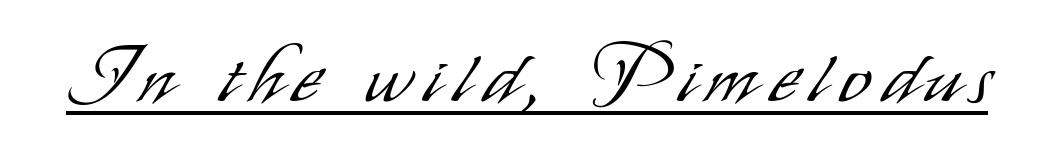
Q: Is the text bold? A: No.
Q: Is the text italic (slanted)? A: Yes.
Q: Is the typeface a serif or a sans-serif typeface? A: Sans-serif.
Q: Is the text underlined? A: Yes.
Q: Width (condensed, normal, or wide)? A: Condensed.
Q: Stroke contrast? A: Low.
Q: x-height? A: Small.
Q: Monospaced? A: No.
